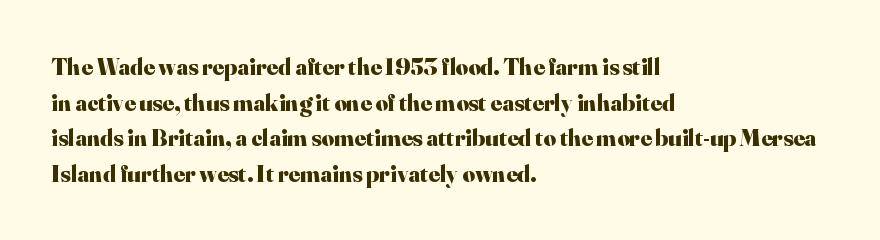
The image shows 24 px bold type, upright; set left-aligned, normal line spacing (1.48x), normal letter spacing, not underlined.
